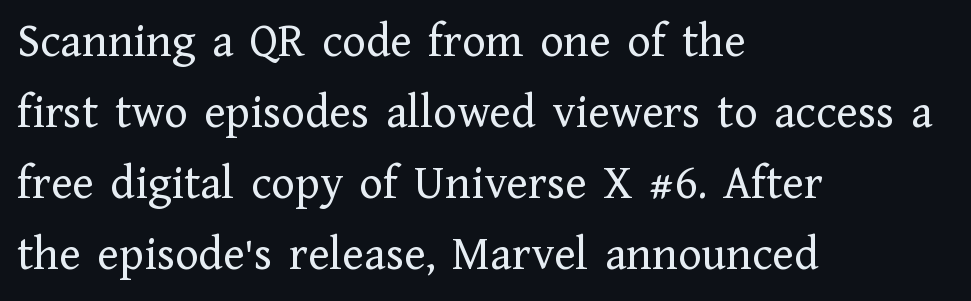
{"serif": "yes", "italic": "no", "bold": "no", "weight": "regular", "width": "normal", "stroke_contrast": "low", "x_height": "medium", "monospaced": "no", "underline": "no", "align": "left", "line_spacing": "normal", "line_spacing_ratio": 1.45, "letter_spacing": "normal", "letter_spacing_em": 0.0, "glyph_px": 49}
